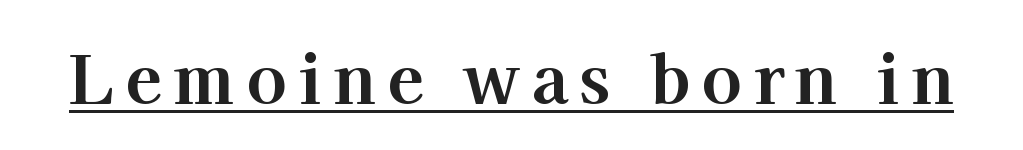
{"serif": "yes", "italic": "no", "bold": "yes", "weight": "bold", "width": "normal", "stroke_contrast": "high", "x_height": "medium", "monospaced": "no", "underline": "yes", "glyph_px": 67}
